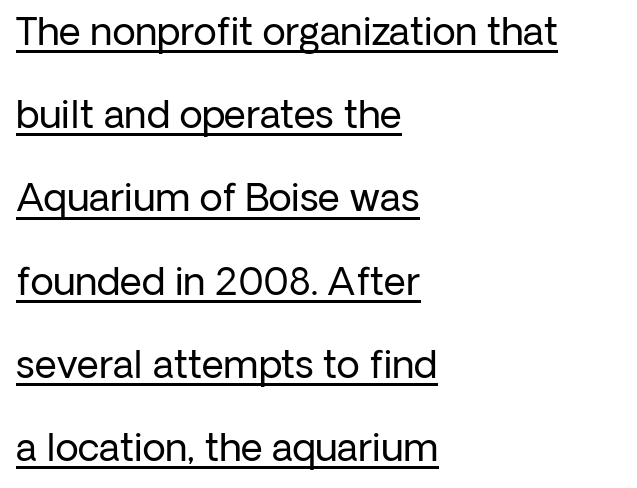
Q: Is the text bold? A: No.
Q: Is the text italic (slanted)? A: No, it is upright.
Q: Is the typeface a serif or a sans-serif typeface? A: Sans-serif.
Q: Is the text underlined? A: Yes.
Q: How is the paragraph aligned? A: Left-aligned.
Q: Is the spacing between letters normal or unusually wide? A: Normal.
Q: Is the spacing between lines tight, normal or loose? A: Loose.
Q: Width (condensed, normal, or wide)? A: Normal.
Q: Stroke contrast? A: Low.
Q: x-height? A: Medium.
Q: Monospaced? A: No.
